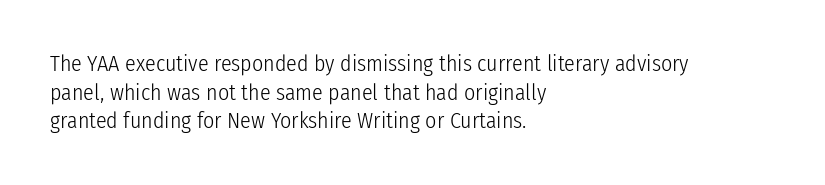
Q: Is the text bold? A: No.
Q: Is the text italic (slanted)? A: No, it is upright.
Q: Is the text underlined? A: No.
Q: How is the paragraph aligned? A: Left-aligned.
Q: Is the spacing between letters normal or unusually wide? A: Normal.
Q: Is the spacing between lines tight, normal or loose? A: Normal.
